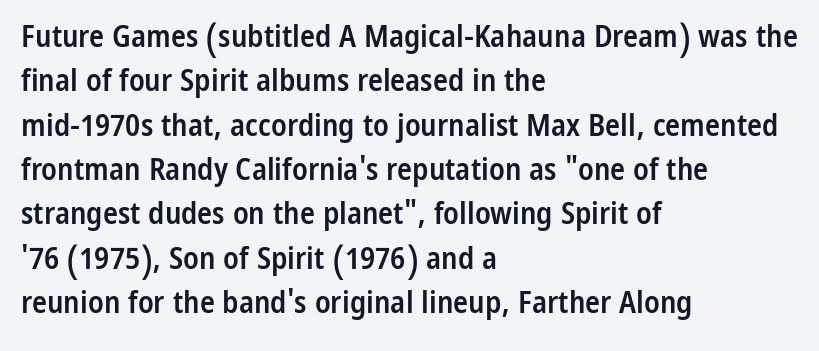
The specimen reads as upright at a glance. Stems and bowls a touch heavier than normal — semibold. Note: no serifs on the glyphs. Each new line begins a customary step beneath the previous one. The letterforms sit shoulder to shoulder at normal distance. Is this a fixed-width face? No — the glyphs have proportional, varying widths.
